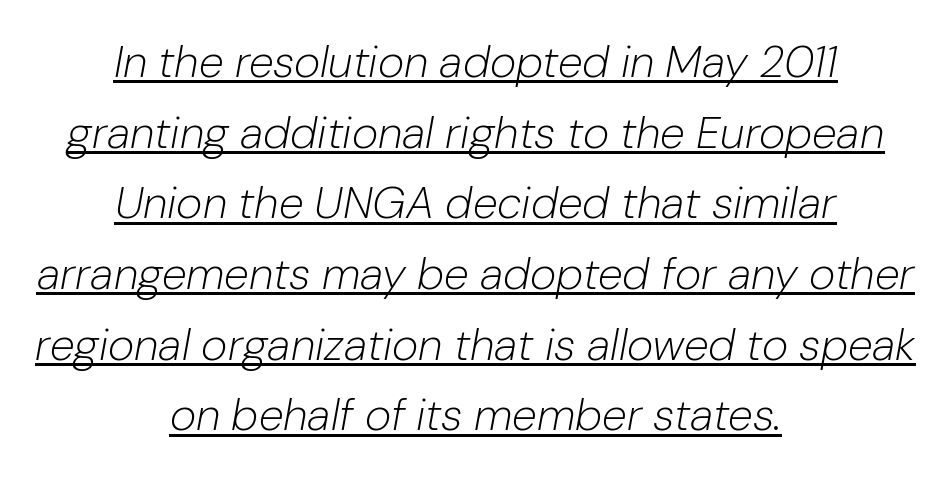
Q: Is the text bold? A: No.
Q: Is the text italic (slanted)? A: Yes, it leans right by about 10 degrees.
Q: Is the text underlined? A: Yes.
Q: How is the paragraph aligned? A: Centered.
Q: Is the spacing between letters normal or unusually wide? A: Normal.
Q: Is the spacing between lines tight, normal or loose? A: Normal.
Q: Width (condensed, normal, or wide)? A: Normal.
Q: Stroke contrast? A: Low.
Q: x-height? A: Medium.
Q: Monospaced? A: No.
